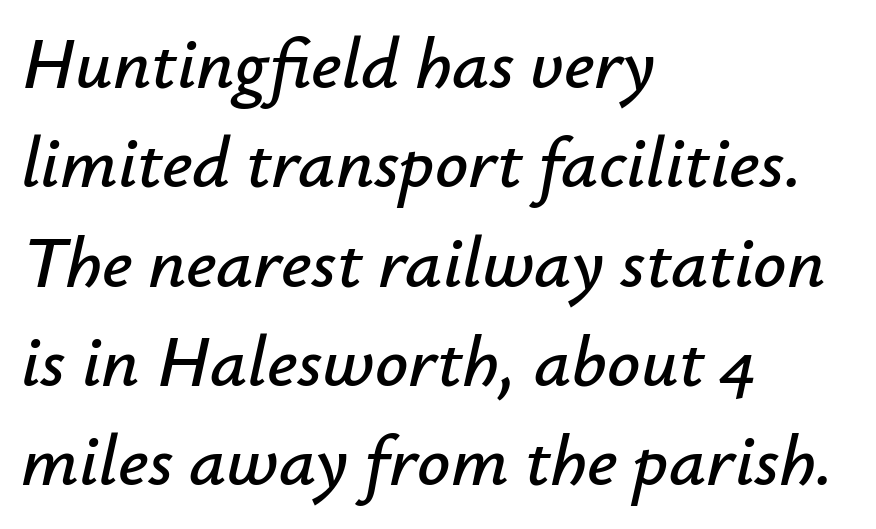
Q: Is the text italic (slanted)? A: Yes, it leans right by about 12 degrees.
Q: Is the text underlined? A: No.
Q: How is the paragraph aligned? A: Left-aligned.
Q: Is the spacing between letters normal or unusually wide? A: Normal.
Q: Is the spacing between lines tight, normal or loose? A: Normal.
Q: Width (condensed, normal, or wide)? A: Normal.
Q: Stroke contrast? A: Low.
Q: x-height? A: Small.
Q: Monospaced? A: No.
